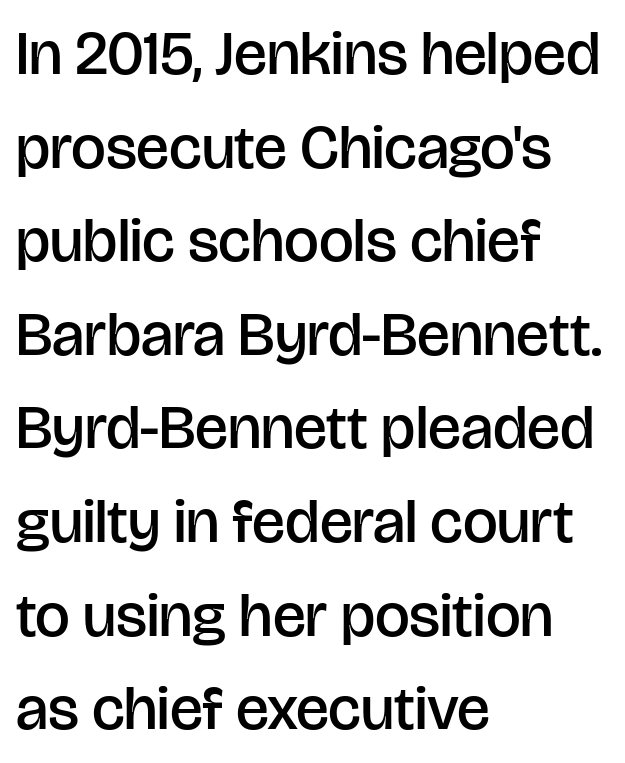
{"serif": "no", "italic": "no", "bold": "semi", "weight": "semibold", "width": "normal", "stroke_contrast": "low", "x_height": "large", "monospaced": "no", "underline": "no", "align": "left", "line_spacing": "normal", "line_spacing_ratio": 1.51, "letter_spacing": "normal", "letter_spacing_em": 0.0, "glyph_px": 62}
